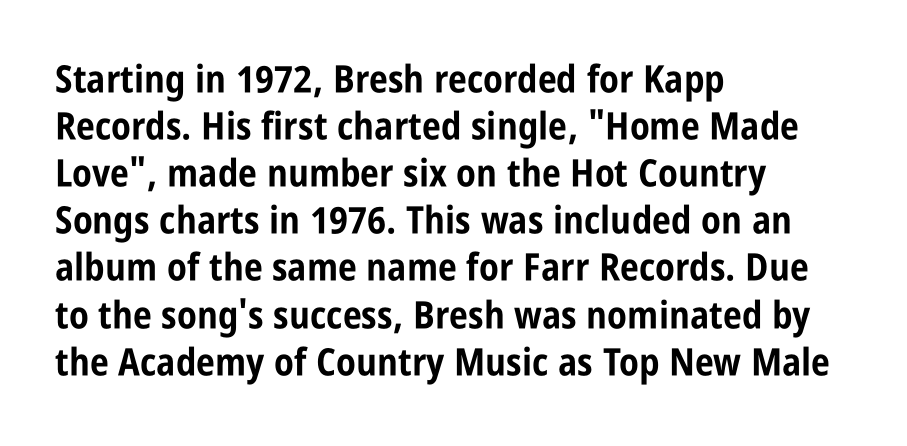
The image shows 38 px bold, condensed sans-serif type, upright; set left-aligned, line spacing 1.24x, normal letter spacing, not underlined; low stroke contrast and a large x-height.
